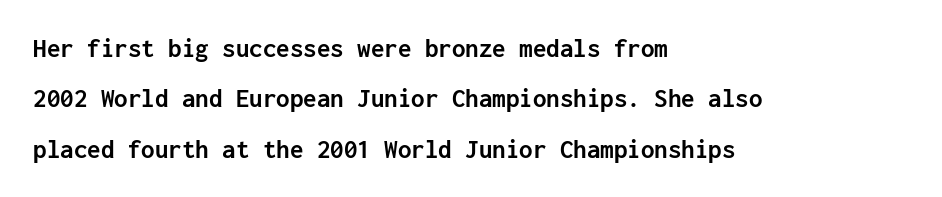
These lines are set flush left with a ragged right edge. Do the letters lean? They stand straight. The rendering keeps characters at their native spacing. In terms of weight, the rendering is a true, heavy bold. The glyphs are unaccompanied by any horizontal stroke below them.
